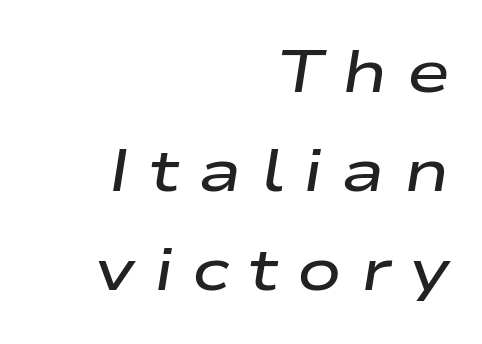
Q: Is the text bold? A: Semi-bold.
Q: Is the text italic (slanted)? A: Yes, it leans right by about 9 degrees.
Q: Is the text underlined? A: No.
Q: How is the paragraph aligned? A: Right-aligned.
Q: Is the spacing between letters normal or unusually wide? A: Unusually wide.
Q: Is the spacing between lines tight, normal or loose? A: Normal.
Q: Width (condensed, normal, or wide)? A: Wide.
Q: Stroke contrast? A: Low.
Q: x-height? A: Medium.
Q: Monospaced? A: No.
